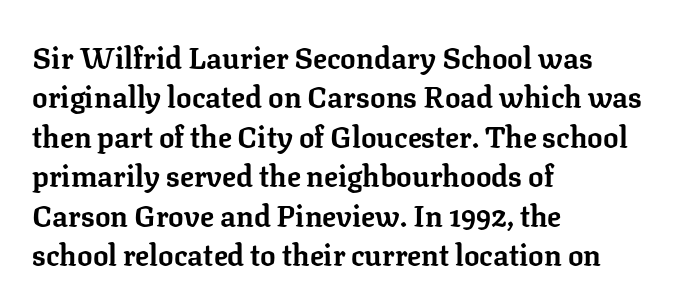
{"serif": "yes", "italic": "no", "bold": "yes", "weight": "bold", "width": "normal", "stroke_contrast": "low", "x_height": "medium", "monospaced": "no", "underline": "no", "align": "left", "line_spacing": "normal", "line_spacing_ratio": 1.36, "letter_spacing": "normal", "letter_spacing_em": 0.0, "glyph_px": 29}
